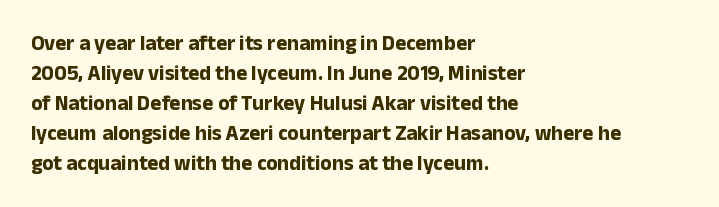
Q: Is the text bold? A: Yes.
Q: Is the text italic (slanted)? A: No, it is upright.
Q: Is the text underlined? A: No.
Q: How is the paragraph aligned? A: Left-aligned.
Q: Is the spacing between letters normal or unusually wide? A: Normal.
Q: Is the spacing between lines tight, normal or loose? A: Normal.
